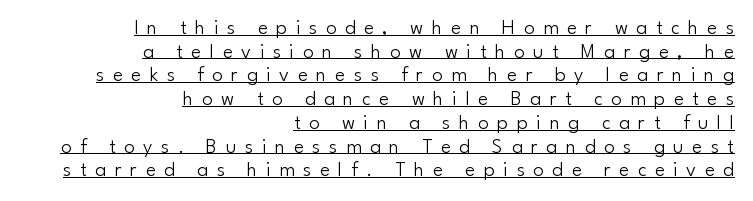
{"italic": "no", "bold": "no", "underline": "yes", "align": "right", "line_spacing": "tight", "line_spacing_ratio": 1.13, "letter_spacing": "wide", "letter_spacing_em": 0.41, "glyph_px": 21}
